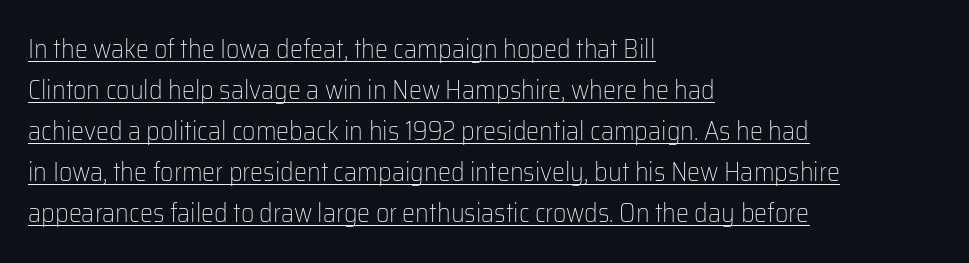
The image shows 26 px text type, upright; set left-aligned, normal line spacing (1.58x), normal letter spacing, underlined.
